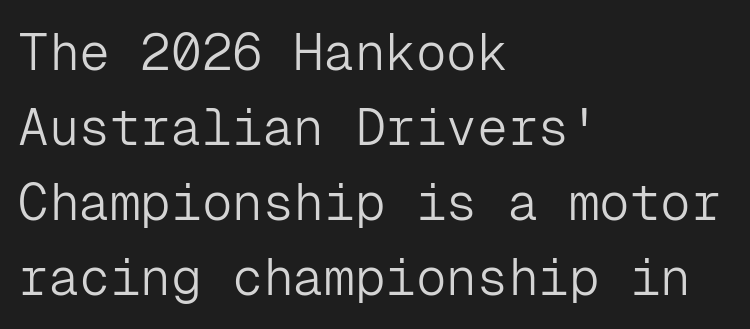
Q: Is the text bold? A: No.
Q: Is the text italic (slanted)? A: No, it is upright.
Q: Is the typeface a serif or a sans-serif typeface? A: Sans-serif.
Q: Is the text underlined? A: No.
Q: How is the paragraph aligned? A: Left-aligned.
Q: Is the spacing between letters normal or unusually wide? A: Normal.
Q: Is the spacing between lines tight, normal or loose? A: Normal.
Q: Width (condensed, normal, or wide)? A: Normal.
Q: Stroke contrast? A: Low.
Q: x-height? A: Medium.
Q: Monospaced? A: Yes.
